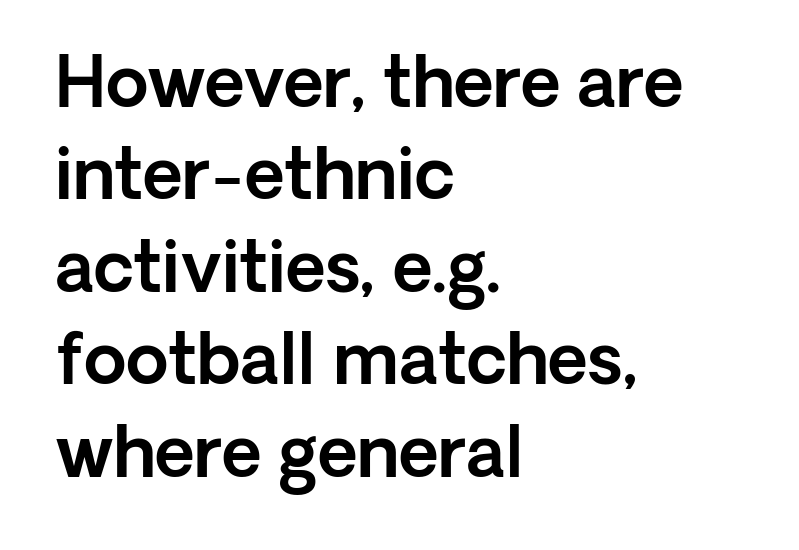
{"serif": "no", "italic": "no", "width": "normal", "x_height": "medium", "monospaced": "no", "underline": "no", "align": "left", "line_spacing": "normal", "line_spacing_ratio": 1.34, "letter_spacing": "normal", "letter_spacing_em": 0.0, "glyph_px": 69}
